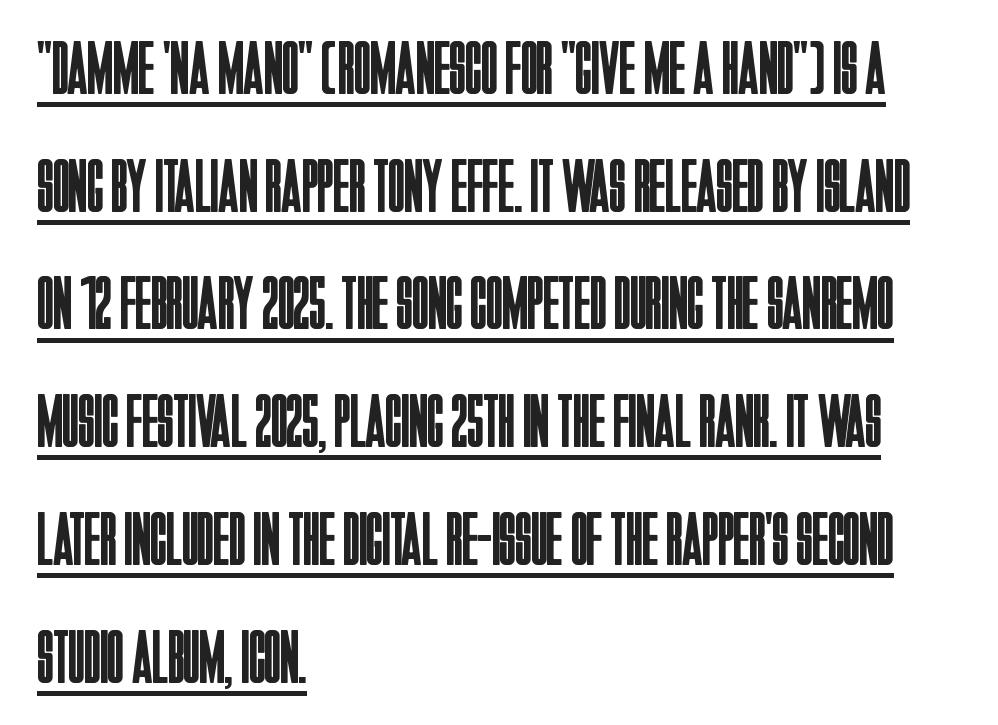
Q: Is the text bold? A: No.
Q: Is the text italic (slanted)? A: No, it is upright.
Q: Is the typeface a serif or a sans-serif typeface? A: Sans-serif.
Q: Is the text underlined? A: Yes.
Q: How is the paragraph aligned? A: Left-aligned.
Q: Is the spacing between letters normal or unusually wide? A: Normal.
Q: Is the spacing between lines tight, normal or loose? A: Normal.
Q: Width (condensed, normal, or wide)? A: Condensed.
Q: Stroke contrast? A: Low.
Q: x-height? A: Large.
Q: Monospaced? A: No.
